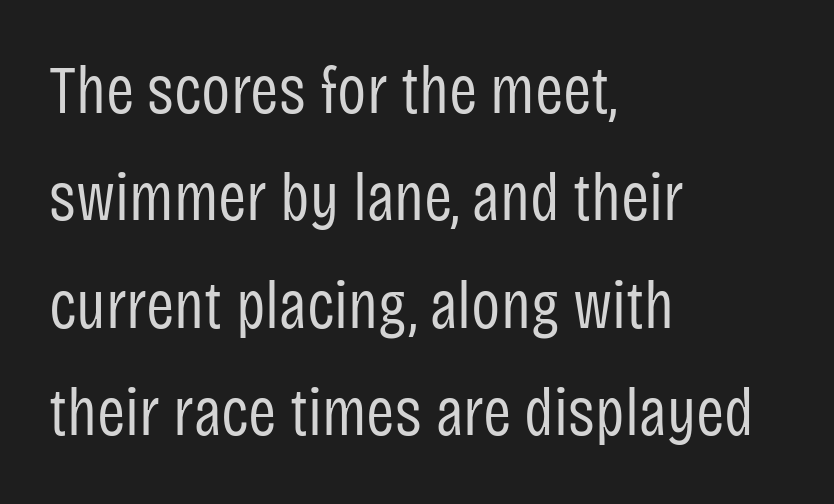
Q: Is the text bold? A: No.
Q: Is the text italic (slanted)? A: No, it is upright.
Q: Is the typeface a serif or a sans-serif typeface? A: Sans-serif.
Q: Is the text underlined? A: No.
Q: How is the paragraph aligned? A: Left-aligned.
Q: Is the spacing between letters normal or unusually wide? A: Normal.
Q: Is the spacing between lines tight, normal or loose? A: Normal.
Q: Width (condensed, normal, or wide)? A: Condensed.
Q: Stroke contrast? A: Low.
Q: x-height? A: Large.
Q: Monospaced? A: No.
